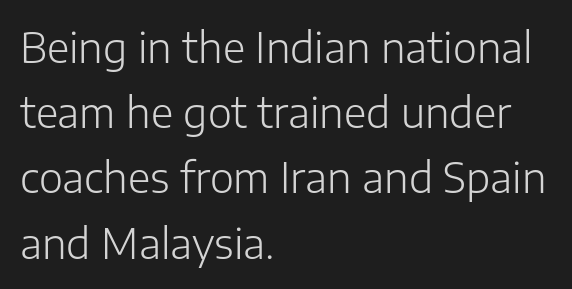
The image shows 41 px light sans-serif type, upright; set left-aligned, normal line spacing (1.59x), normal letter spacing, not underlined; low stroke contrast and a medium x-height.
